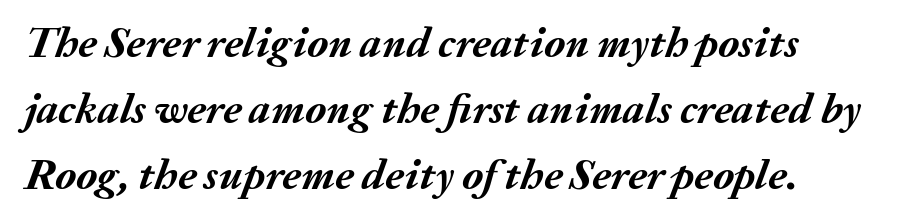
{"italic": "yes", "lean": "right", "slant_degrees": 20, "bold": "yes", "weight": "semibold", "width": "normal", "stroke_contrast": "medium", "x_height": "medium", "monospaced": "no", "underline": "no", "line_spacing": "normal", "line_spacing_ratio": 1.53, "letter_spacing": "normal", "letter_spacing_em": 0.0, "glyph_px": 43}
